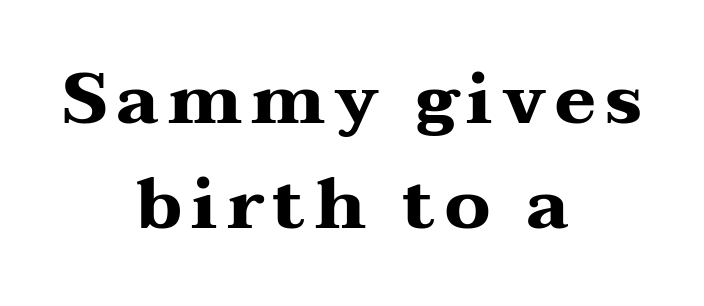
{"serif": "yes", "italic": "no", "bold": "yes", "weight": "heavy", "width": "wide", "stroke_contrast": "medium", "x_height": "medium", "monospaced": "no", "underline": "no", "align": "center", "line_spacing": "normal", "line_spacing_ratio": 1.5, "glyph_px": 70}
